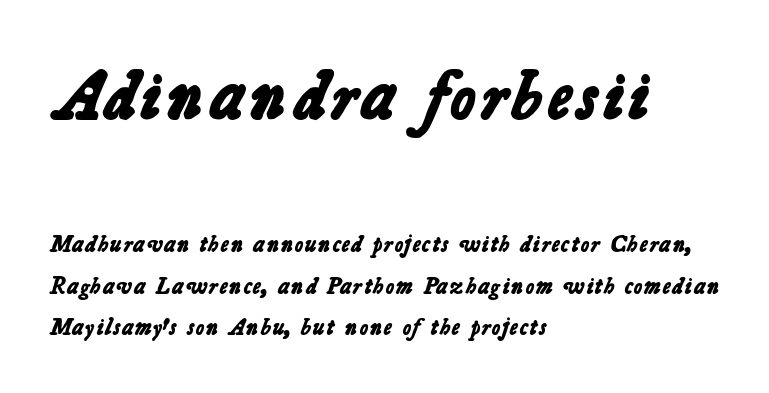
The image shows 69 px bold sans-serif type; set left-aligned, line spacing 1.8x, normal letter spacing, not underlined; the first (top) block is 3.0x larger; low stroke contrast and a medium x-height.
